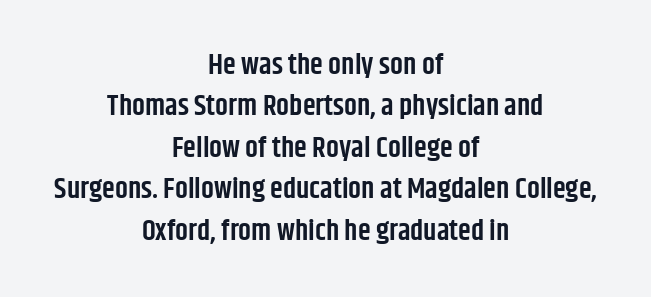
The sample has been set in demibold, a notch under bold. Is this a fixed-width face? No — the glyphs have proportional, varying widths. A student would call this center alignment; a typographer would say set centered. Vertical spacing — default.
